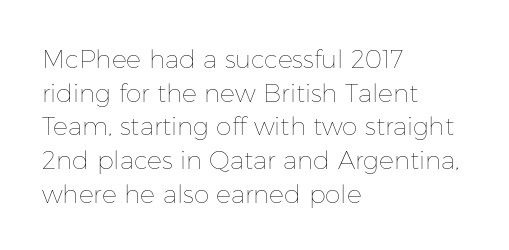
{"italic": "no", "bold": "no", "underline": "no", "align": "left", "line_spacing": "normal", "line_spacing_ratio": 1.35, "letter_spacing": "normal", "letter_spacing_em": 0.0, "glyph_px": 25}
